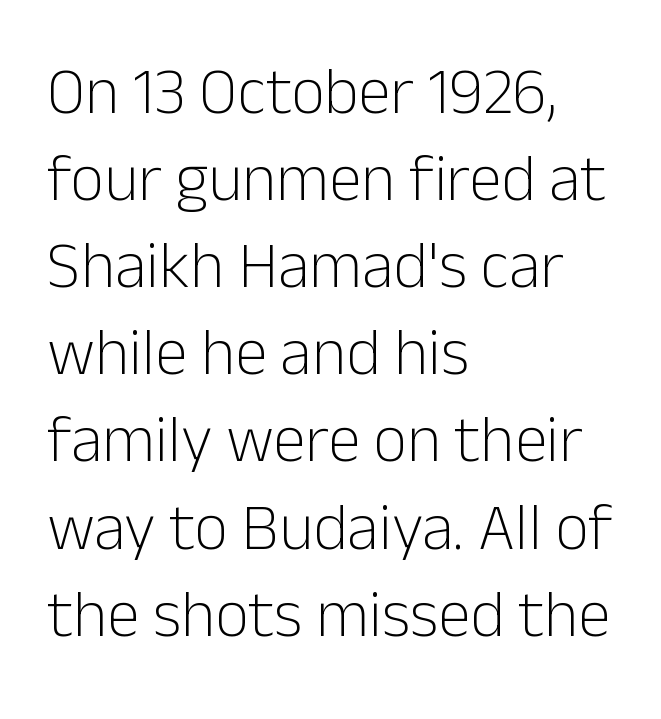
{"serif": "no", "italic": "no", "bold": "no", "weight": "light", "width": "normal", "stroke_contrast": "low", "x_height": "medium", "monospaced": "no", "underline": "no", "align": "left", "line_spacing": "normal", "line_spacing_ratio": 1.32, "letter_spacing": "normal", "letter_spacing_em": 0.0, "glyph_px": 66}
